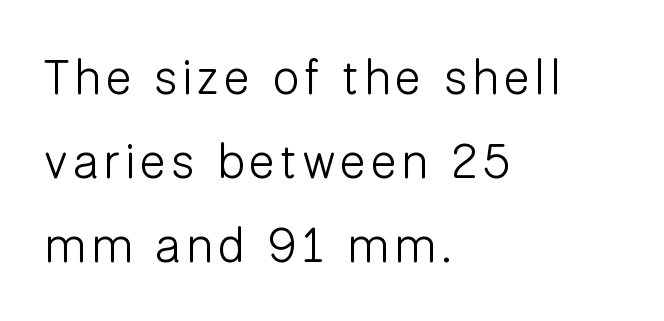
{"serif": "no", "italic": "no", "bold": "no", "weight": "light", "width": "normal", "stroke_contrast": "low", "x_height": "medium", "monospaced": "no", "underline": "no", "align": "left", "line_spacing_ratio": 1.75, "glyph_px": 48}
